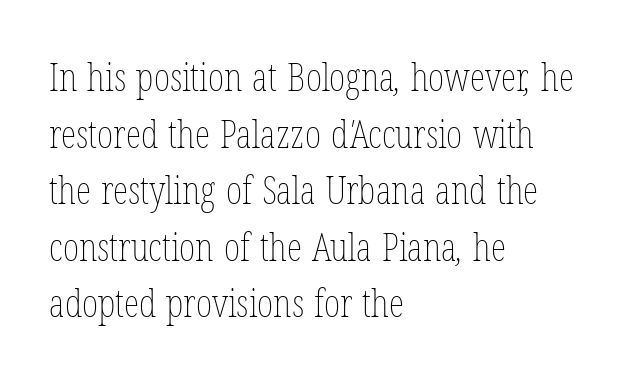
Stems here are at most as thick as an everyday book face. The rag falls on the right side of this text block. Words appear dense and cohesive because spacing is normal. Only glyphs here, with clear space below each row. Looks like regular typesetting: each glyph gets only the width it needs. Is there much room between lines? A standard amount, neither cramped nor airy.
